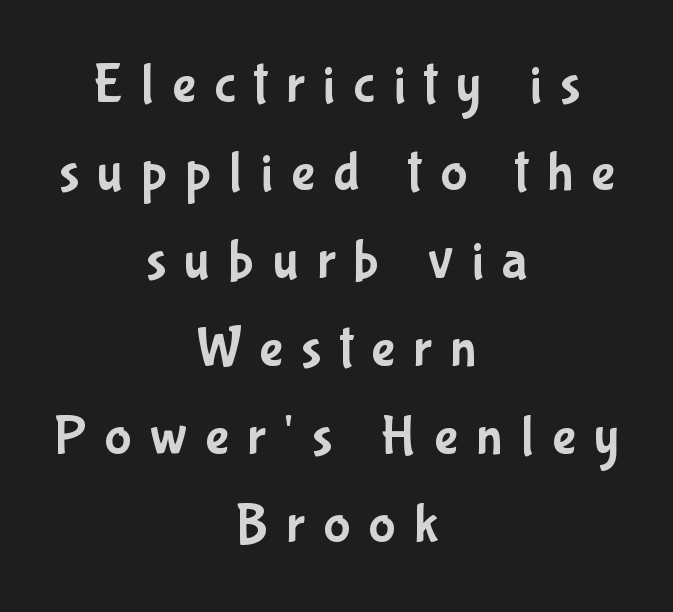
The image shows 56 px condensed sans-serif type, upright; set centered, normal line spacing (1.57x), unusually wide letter spacing (+0.33 em), not underlined; low stroke contrast and a medium x-height.
